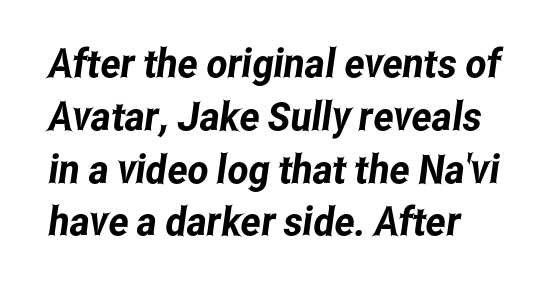
{"serif": "no", "width": "condensed", "stroke_contrast": "low", "x_height": "medium", "monospaced": "no", "underline": "no", "align": "left", "line_spacing": "normal", "line_spacing_ratio": 1.32, "letter_spacing": "normal", "letter_spacing_em": 0.0, "glyph_px": 40}
